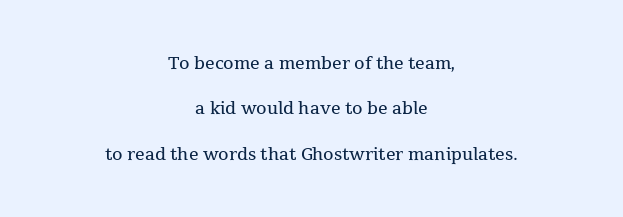
The image shows 24 px text type, upright; set centered, line spacing 1.89x, normal letter spacing, not underlined.
